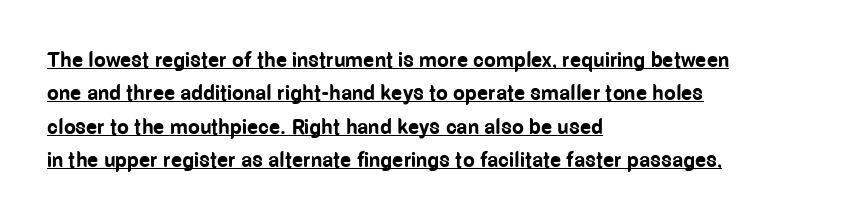
{"italic": "no", "bold": "yes", "underline": "yes", "align": "left", "line_spacing": "normal", "line_spacing_ratio": 1.59, "letter_spacing": "normal", "letter_spacing_em": 0.0, "glyph_px": 21}
